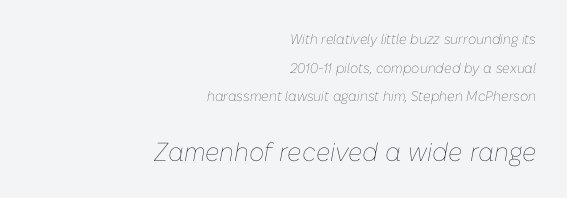
The image shows 26 px text type, italic (leaning right); set right-aligned, loose line spacing (2.04x), normal letter spacing, not underlined; the second (bottom) block is 1.86x larger.
